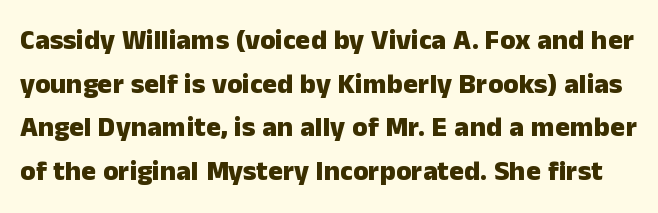
Q: Is the text bold? A: Yes.
Q: Is the text italic (slanted)? A: No, it is upright.
Q: Is the typeface a serif or a sans-serif typeface? A: Sans-serif.
Q: Is the text underlined? A: No.
Q: Is the spacing between letters normal or unusually wide? A: Normal.
Q: Is the spacing between lines tight, normal or loose? A: Normal.
Q: Width (condensed, normal, or wide)? A: Normal.
Q: Stroke contrast? A: Low.
Q: x-height? A: Medium.
Q: Monospaced? A: No.
